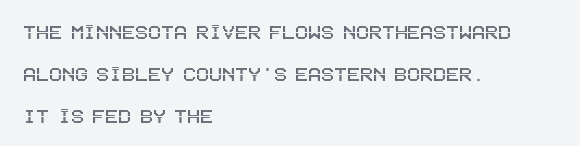
{"italic": "no", "underline": "no", "align": "left", "line_spacing_ratio": 1.75, "letter_spacing": "normal", "letter_spacing_em": 0.0, "glyph_px": 24}
